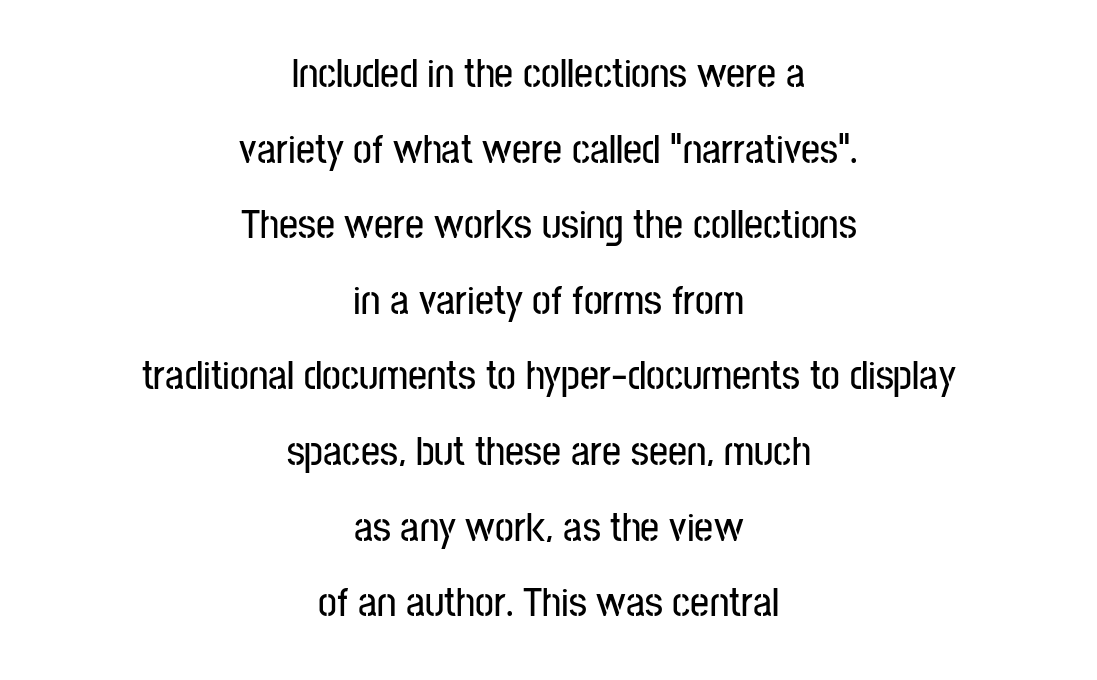
Q: Is the text italic (slanted)? A: No, it is upright.
Q: Is the typeface a serif or a sans-serif typeface? A: Sans-serif.
Q: Is the text underlined? A: No.
Q: How is the paragraph aligned? A: Centered.
Q: Is the spacing between letters normal or unusually wide? A: Normal.
Q: Width (condensed, normal, or wide)? A: Condensed.
Q: Stroke contrast? A: Low.
Q: x-height? A: Medium.
Q: Monospaced? A: No.
